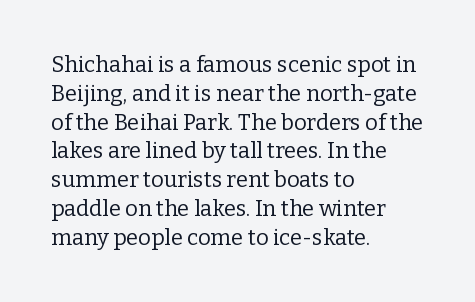
The image shows 22 px text type, upright; set left-aligned, normal line spacing (1.31x), normal letter spacing, not underlined.
